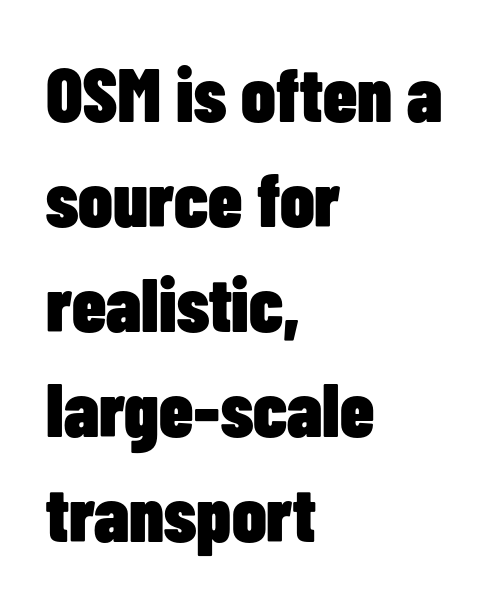
Q: Is the text bold? A: Yes.
Q: Is the text italic (slanted)? A: No, it is upright.
Q: Is the typeface a serif or a sans-serif typeface? A: Sans-serif.
Q: Is the text underlined? A: No.
Q: How is the paragraph aligned? A: Left-aligned.
Q: Is the spacing between letters normal or unusually wide? A: Normal.
Q: Is the spacing between lines tight, normal or loose? A: Normal.
Q: Width (condensed, normal, or wide)? A: Condensed.
Q: Stroke contrast? A: Low.
Q: x-height? A: Medium.
Q: Monospaced? A: No.
